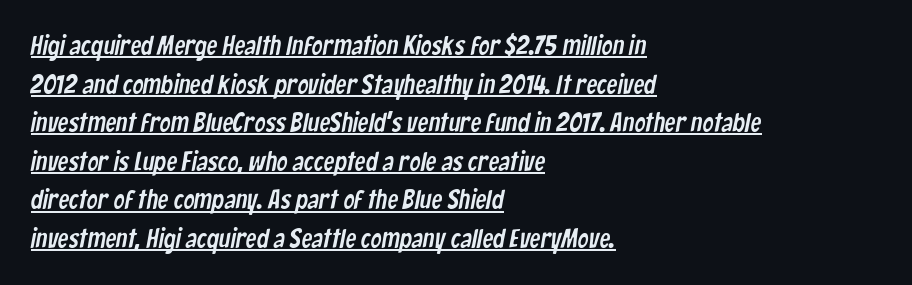
The image shows 27 px text type; set left-aligned, normal line spacing (1.43x), normal letter spacing, underlined.
